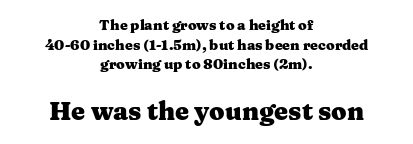
{"italic": "no", "bold": "yes", "underline": "no", "align": "center", "line_spacing": "normal", "line_spacing_ratio": 1.41, "letter_spacing": "normal", "letter_spacing_em": 0.0, "larger_block": "second", "size_ratio": 1.79, "glyph_px": 25}
